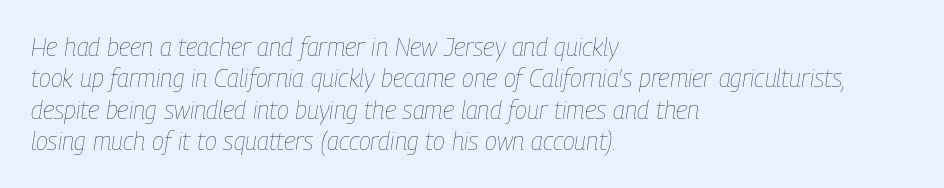
Q: Is the text bold? A: No.
Q: Is the text italic (slanted)? A: Yes, it leans right by about 9 degrees.
Q: Is the text underlined? A: No.
Q: How is the paragraph aligned? A: Left-aligned.
Q: Is the spacing between letters normal or unusually wide? A: Normal.
Q: Is the spacing between lines tight, normal or loose? A: Normal.
